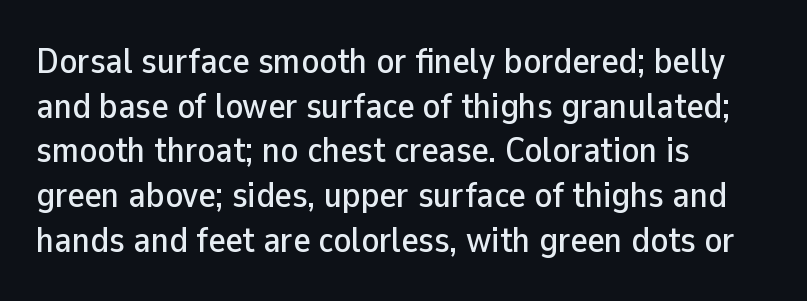
Q: Is the text italic (slanted)? A: No, it is upright.
Q: Is the typeface a serif or a sans-serif typeface? A: Sans-serif.
Q: Is the text underlined? A: No.
Q: How is the paragraph aligned? A: Left-aligned.
Q: Is the spacing between letters normal or unusually wide? A: Normal.
Q: Width (condensed, normal, or wide)? A: Normal.
Q: Stroke contrast? A: Low.
Q: x-height? A: Medium.
Q: Monospaced? A: No.
